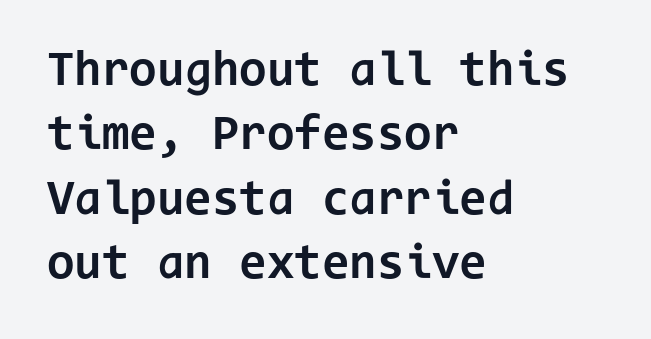
The letters sit at their default tracking, neither squeezed nor spread. The paragraph has a hard left edge and a soft right edge. Does the leading feel generous? No, just average. Tall strokes in this sample are plumb rather than angled.
